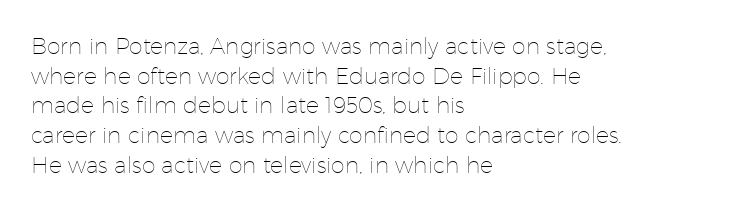
Q: Is the text bold? A: No.
Q: Is the text italic (slanted)? A: No, it is upright.
Q: Is the text underlined? A: No.
Q: How is the paragraph aligned? A: Left-aligned.
Q: Is the spacing between letters normal or unusually wide? A: Normal.
Q: Is the spacing between lines tight, normal or loose? A: Normal.
